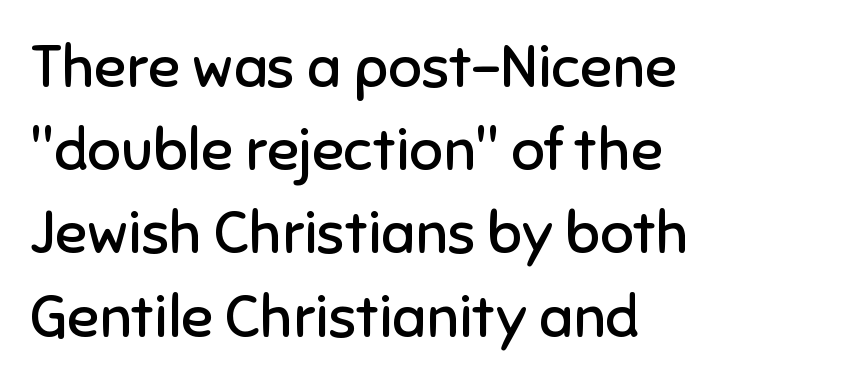
This reads as an unemphasized weight, regular at the heaviest. Each letter keeps its own natural width here, so spacing adapts to shape. The font's upright variant was chosen for this text. Are there feet on the stems? There aren't — it's a sans. Standard letterfit; no display-style spreading of the glyphs. Leading: standard.
